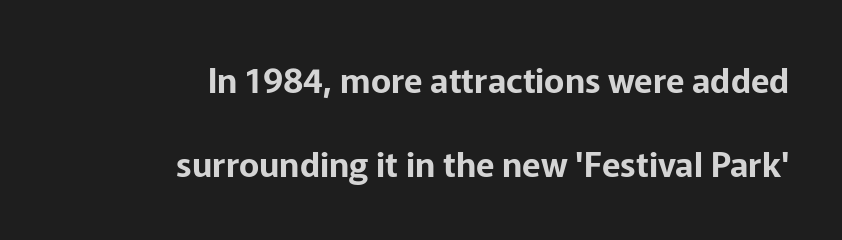
{"serif": "no", "italic": "no", "width": "normal", "stroke_contrast": "low", "x_height": "medium", "monospaced": "no", "underline": "no", "align": "right", "line_spacing": "loose", "line_spacing_ratio": 2.47, "letter_spacing": "normal", "letter_spacing_em": 0.0, "glyph_px": 34}
